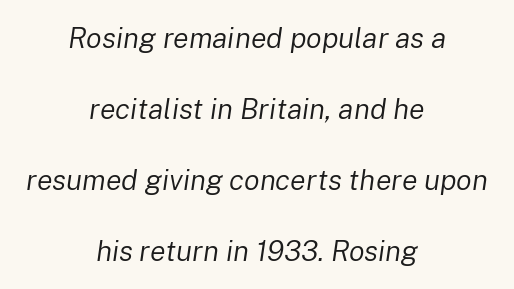
The image shows 29 px regular-weight type, italic (leaning right); set centered, loose line spacing (2.45x), normal letter spacing, not underlined; low stroke contrast and a medium x-height.
